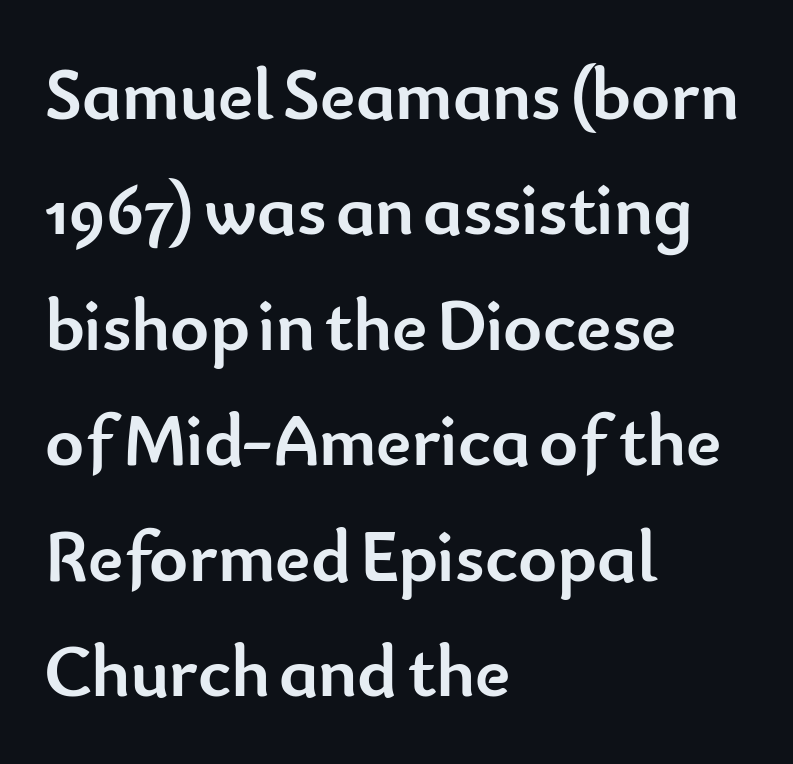
The image shows 74 px semibold sans-serif type, upright; set left-aligned, normal line spacing (1.56x), normal letter spacing, not underlined; low stroke contrast and a small x-height.
